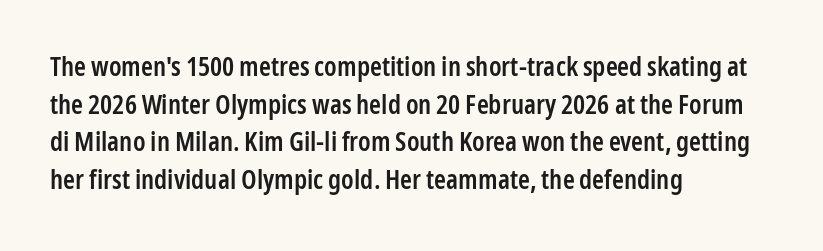
{"italic": "no", "bold": "semi", "underline": "no", "align": "left", "line_spacing": "normal", "line_spacing_ratio": 1.39, "letter_spacing": "normal", "letter_spacing_em": 0.0, "glyph_px": 27}
